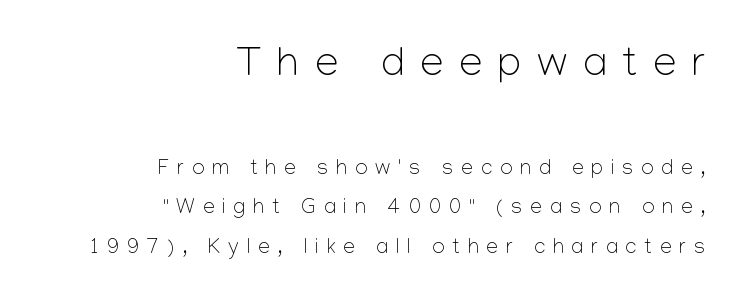
{"serif": "no", "italic": "no", "bold": "no", "weight": "light", "width": "normal", "stroke_contrast": "low", "x_height": "medium", "monospaced": "no", "underline": "no", "align": "right", "line_spacing_ratio": 1.88, "letter_spacing": "wide", "letter_spacing_em": 0.38, "larger_block": "first", "size_ratio": 2.0, "glyph_px": 42}
